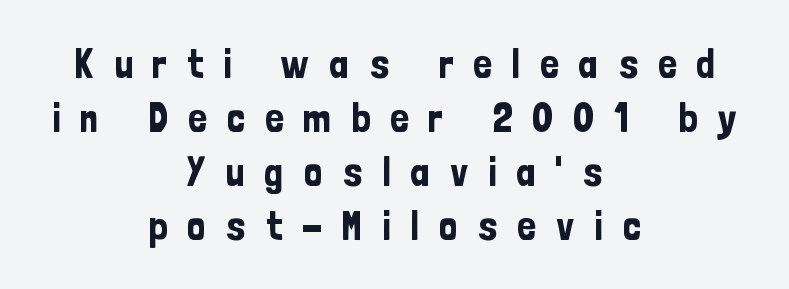
{"serif": "no", "italic": "no", "width": "condensed", "stroke_contrast": "low", "x_height": "medium", "monospaced": "no", "underline": "no", "align": "center", "line_spacing": "normal", "line_spacing_ratio": 1.32, "letter_spacing": "wide", "letter_spacing_em": 0.48, "glyph_px": 41}
